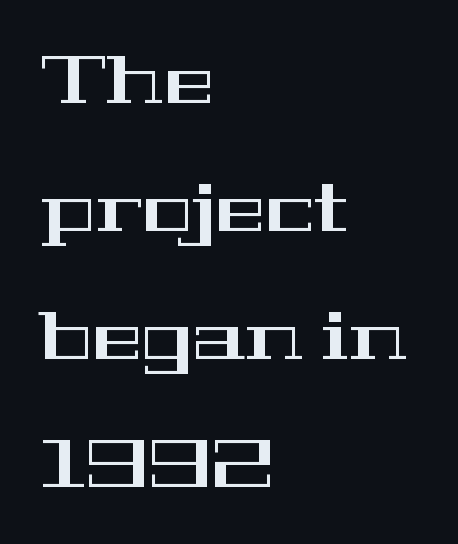
Q: Is the text italic (slanted)? A: No, it is upright.
Q: Is the typeface a serif or a sans-serif typeface? A: Serif.
Q: Is the text underlined? A: No.
Q: How is the paragraph aligned? A: Left-aligned.
Q: Is the spacing between letters normal or unusually wide? A: Normal.
Q: Is the spacing between lines tight, normal or loose? A: Loose.
Q: Width (condensed, normal, or wide)? A: Wide.
Q: Stroke contrast? A: High.
Q: x-height? A: Medium.
Q: Monospaced? A: No.
